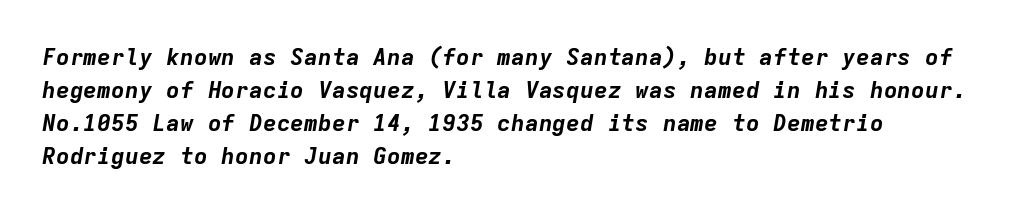
Typographic density is high because the face is bold. The typesetter chose a ragged-right arrangement here. Designer's note — italics engaged. Glyph-to-glyph distance matches everyday printed text.
